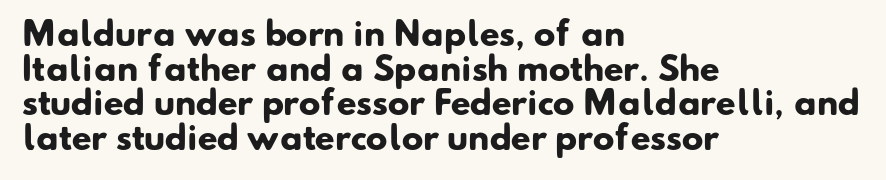
The image shows 32 px heavy sans-serif type; set left-aligned, tight line spacing (1.08x), normal letter spacing, not underlined; low stroke contrast and a small x-height.
